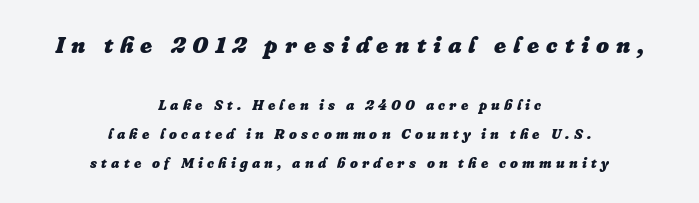
Q: Is the text bold? A: Yes.
Q: Is the text italic (slanted)? A: Yes, it leans right by about 16 degrees.
Q: Is the text underlined? A: No.
Q: How is the paragraph aligned? A: Centered.
Q: Is the spacing between letters normal or unusually wide? A: Unusually wide.
Q: Is the spacing between lines tight, normal or loose? A: Loose.
Q: Which block of text is set in a larger size, the first (top) or the second (bottom)? A: The first (top) one.
